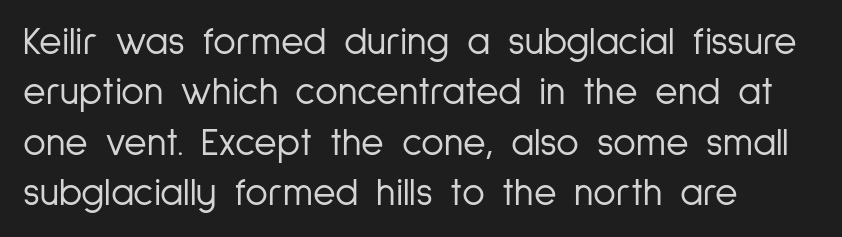
A normal amount of white space separates one row of letters from the next. Nothing unusual about the tracking: characters are spaced as the font intends. No word sits above an underline. The strokes carry an ordinary text weight at most. A student would call this left alignment; a typographer would say flush left, rag right. The rendering uses natural spacing where letterforms have individual widths.
